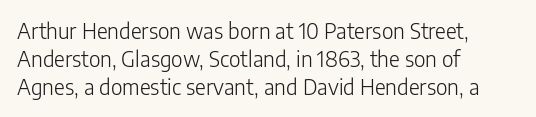
The paragraph has a hard left edge and a soft right edge. Rows of type keep a routine distance in the vertical direction. The letters sit at their default tracking, neither squeezed nor spread. Posture: vertical.
